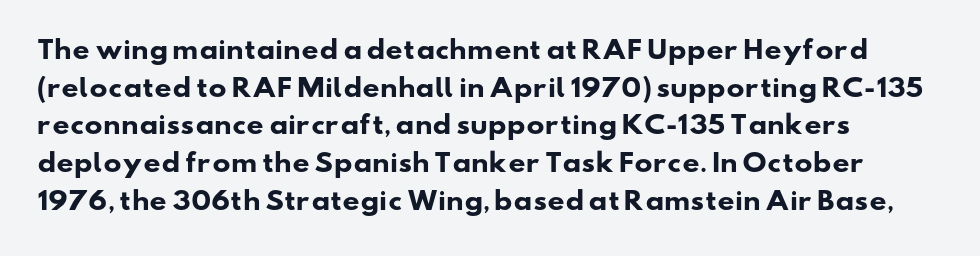
Q: Is the text bold? A: Yes.
Q: Is the text underlined? A: No.
Q: How is the paragraph aligned? A: Left-aligned.
Q: Is the spacing between letters normal or unusually wide? A: Normal.
Q: Is the spacing between lines tight, normal or loose? A: Normal.
